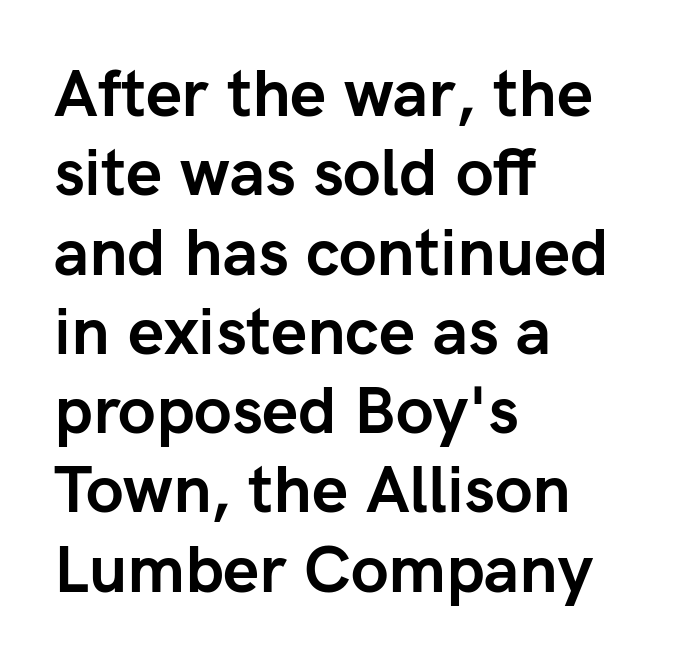
The image shows 65 px semibold sans-serif type, upright; set left-aligned, line spacing 1.22x, normal letter spacing, not underlined; low stroke contrast and a medium x-height.
